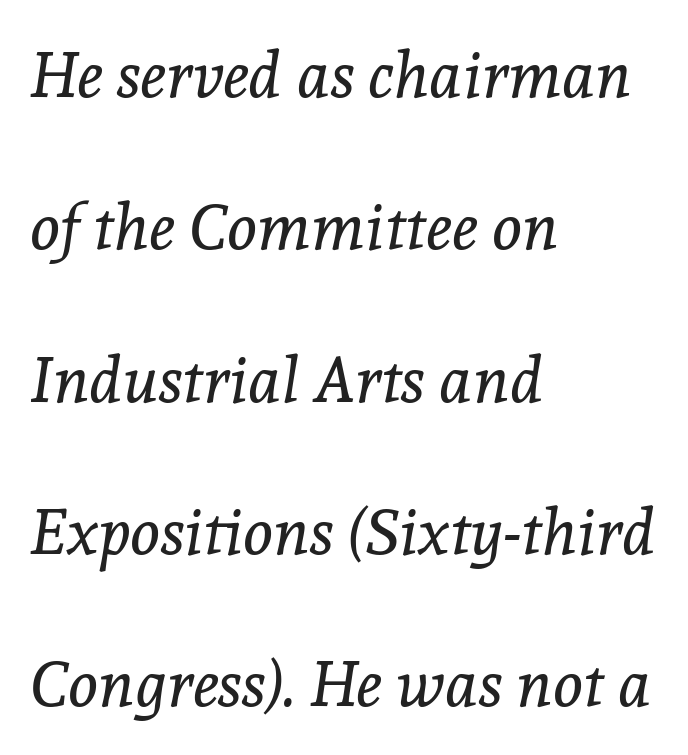
The image shows 64 px regular-weight serif type, italic (leaning right); set left-aligned, loose line spacing (2.38x), normal letter spacing, not underlined; a medium x-height.
